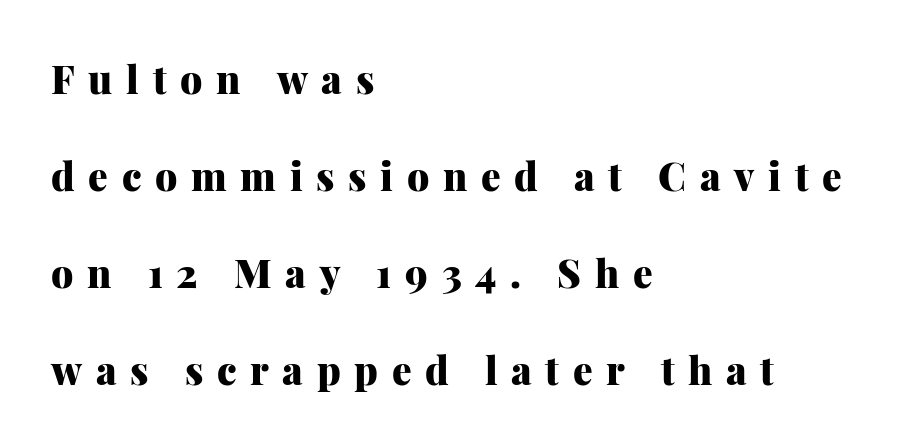
Q: Is the text bold? A: Yes.
Q: Is the text italic (slanted)? A: No, it is upright.
Q: Is the typeface a serif or a sans-serif typeface? A: Serif.
Q: Is the text underlined? A: No.
Q: How is the paragraph aligned? A: Left-aligned.
Q: Is the spacing between letters normal or unusually wide? A: Unusually wide.
Q: Is the spacing between lines tight, normal or loose? A: Loose.
Q: Width (condensed, normal, or wide)? A: Normal.
Q: Stroke contrast? A: Medium.
Q: x-height? A: Medium.
Q: Monospaced? A: No.
